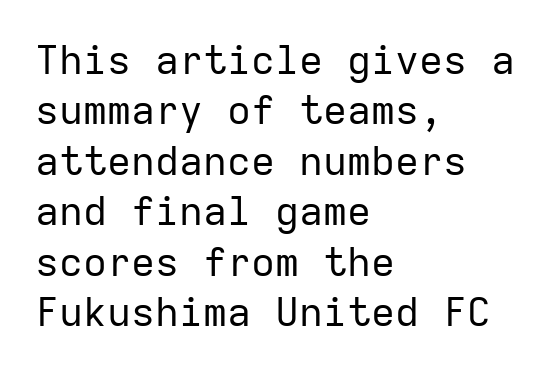
{"serif": "no", "italic": "no", "bold": "no", "weight": "regular", "width": "normal", "stroke_contrast": "low", "x_height": "medium", "monospaced": "yes", "underline": "no", "align": "left", "line_spacing": "normal", "line_spacing_ratio": 1.26, "letter_spacing": "normal", "letter_spacing_em": 0.0, "glyph_px": 40}
